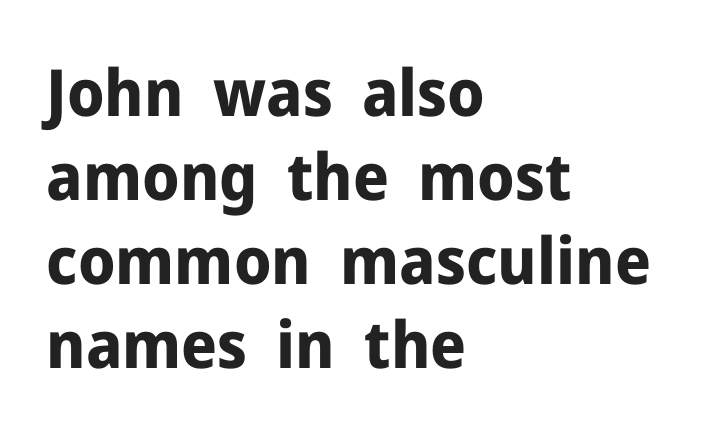
The image shows 65 px bold sans-serif type, upright; set left-aligned, normal line spacing (1.29x), normal letter spacing, not underlined; low stroke contrast and a medium x-height.
